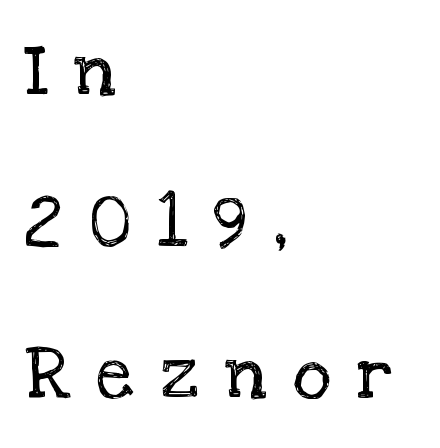
You can tell it's not italic because the verticals are truly vertical. What's the leading like? Stretched, with rows far apart. Here the designer chose a conventional face with non-uniform glyph widths. Bare-footed words on every line.
